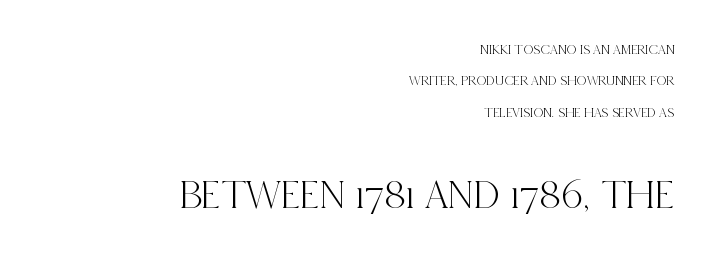
{"serif": "yes", "italic": "no", "width": "condensed", "x_height": "large", "monospaced": "no", "underline": "no", "align": "right", "line_spacing": "loose", "line_spacing_ratio": 2.25, "letter_spacing": "normal", "letter_spacing_em": 0.0, "larger_block": "second", "size_ratio": 3.0, "glyph_px": 42}
